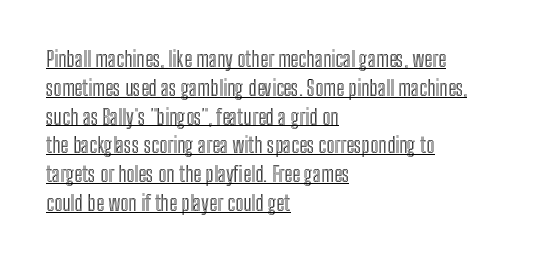
{"italic": "no", "underline": "yes", "align": "left", "line_spacing": "normal", "line_spacing_ratio": 1.37, "letter_spacing": "normal", "letter_spacing_em": 0.0, "glyph_px": 21}
